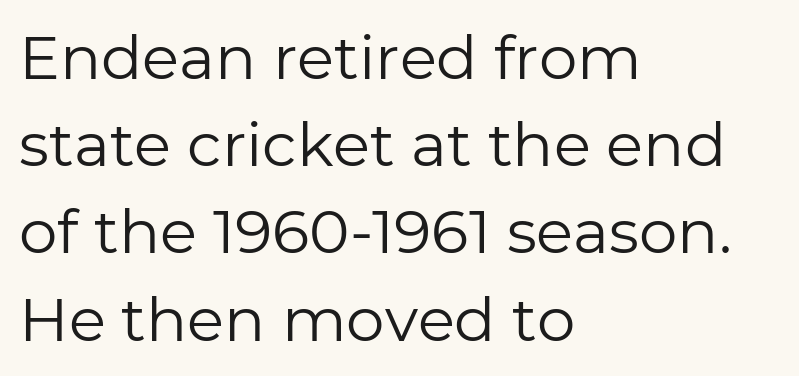
The rendering shows plain stroke endings on the letterforms — a sans-serif design. The cut favours lightness, reaching ordinary text weight at its darkest. Leading: standard. Here the designer chose a conventional face with non-uniform glyph widths.
